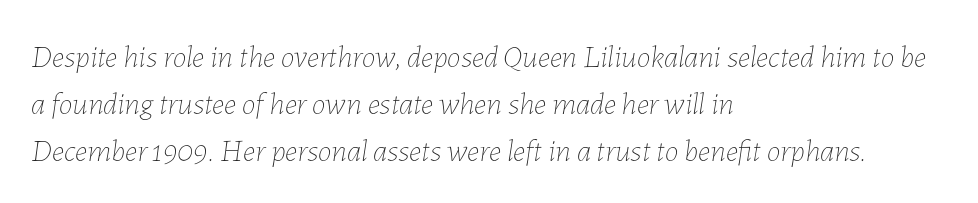
{"italic": "yes", "lean": "right", "slant_degrees": 7, "bold": "no", "weight": "thin", "width": "normal", "stroke_contrast": "low", "x_height": "medium", "monospaced": "no", "underline": "no", "align": "left", "line_spacing": "normal", "line_spacing_ratio": 1.52, "letter_spacing": "normal", "letter_spacing_em": 0.0, "glyph_px": 31}
